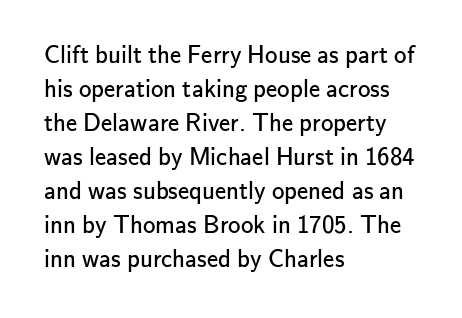
{"italic": "no", "bold": "no", "underline": "no", "align": "left", "line_spacing": "normal", "line_spacing_ratio": 1.36, "letter_spacing": "normal", "letter_spacing_em": 0.0, "glyph_px": 25}
